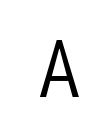
{"serif": "no", "italic": "no", "bold": "no", "weight": "regular", "width": "normal", "stroke_contrast": "low", "x_height": "medium", "monospaced": "yes", "underline": "no", "letter_spacing": "wide", "letter_spacing_em": 0.4, "glyph_px": 78}
